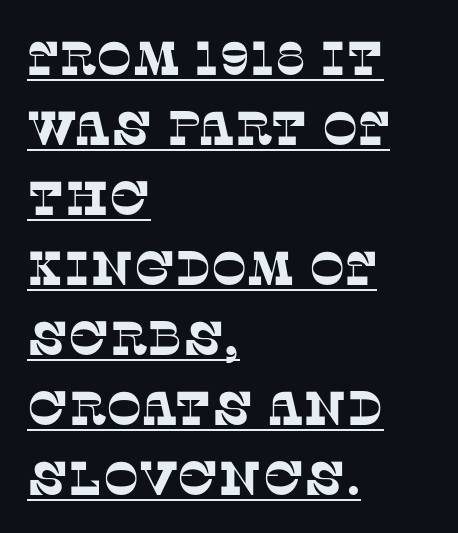
Q: Is the typeface a serif or a sans-serif typeface? A: Serif.
Q: Is the text underlined? A: Yes.
Q: How is the paragraph aligned? A: Left-aligned.
Q: Is the spacing between letters normal or unusually wide? A: Normal.
Q: Is the spacing between lines tight, normal or loose? A: Normal.
Q: Width (condensed, normal, or wide)? A: Normal.
Q: Stroke contrast? A: Low.
Q: x-height? A: Large.
Q: Monospaced? A: No.
